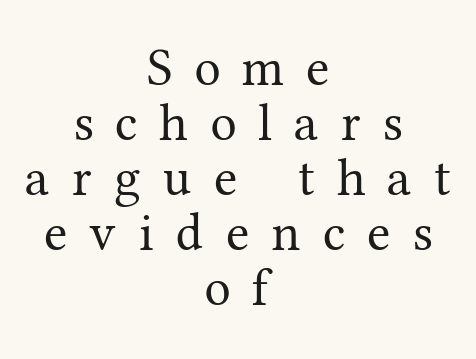
Q: Is the text bold? A: No.
Q: Is the text italic (slanted)? A: No, it is upright.
Q: Is the typeface a serif or a sans-serif typeface? A: Serif.
Q: Is the text underlined? A: No.
Q: How is the paragraph aligned? A: Centered.
Q: Is the spacing between letters normal or unusually wide? A: Unusually wide.
Q: Is the spacing between lines tight, normal or loose? A: Tight.
Q: Width (condensed, normal, or wide)? A: Normal.
Q: Stroke contrast? A: Medium.
Q: x-height? A: Medium.
Q: Monospaced? A: No.
